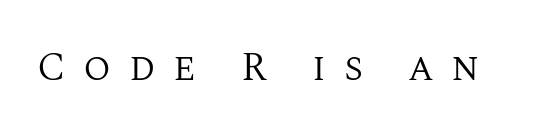
You could only call the tracking loose — the letters float apart. Type style note: has serifs. The zone under the glyphs is completely vacant. The strokes carry an ordinary text weight at most. The passage shown is typed in a proportional face where columns would drift.
